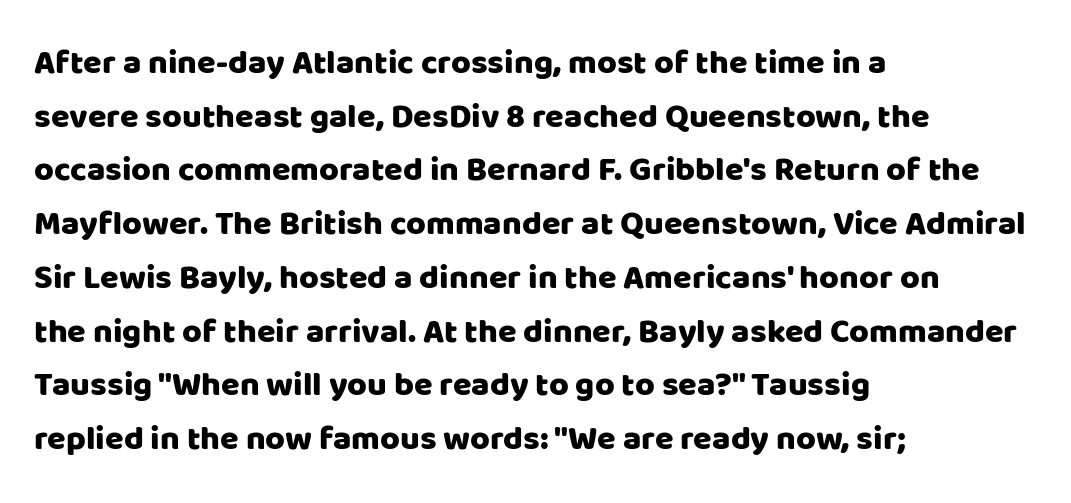
{"serif": "no", "italic": "no", "width": "normal", "stroke_contrast": "low", "x_height": "large", "monospaced": "no", "underline": "no", "align": "left", "line_spacing": "normal", "line_spacing_ratio": 1.58, "letter_spacing": "normal", "letter_spacing_em": 0.0, "glyph_px": 34}
